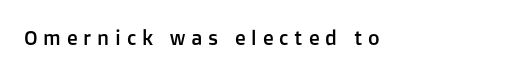
Is there any slant? The stems are plumb. Substantial extra tracking has been applied to these lines. Quick note: underline off.
